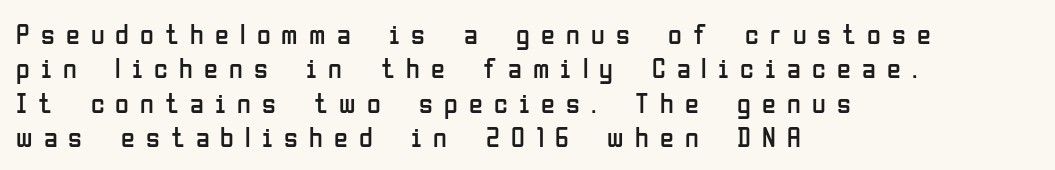
Q: Is the text bold? A: No.
Q: Is the text italic (slanted)? A: No, it is upright.
Q: Is the typeface a serif or a sans-serif typeface? A: Sans-serif.
Q: Is the text underlined? A: No.
Q: How is the paragraph aligned? A: Left-aligned.
Q: Is the spacing between letters normal or unusually wide? A: Unusually wide.
Q: Width (condensed, normal, or wide)? A: Condensed.
Q: Stroke contrast? A: Low.
Q: x-height? A: Medium.
Q: Monospaced? A: No.
